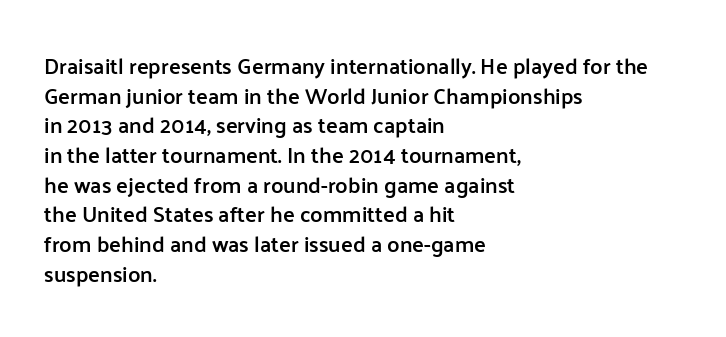
Q: Is the text bold? A: Semi-bold.
Q: Is the text italic (slanted)? A: No, it is upright.
Q: Is the text underlined? A: No.
Q: How is the paragraph aligned? A: Left-aligned.
Q: Is the spacing between letters normal or unusually wide? A: Normal.
Q: Is the spacing between lines tight, normal or loose? A: Normal.
